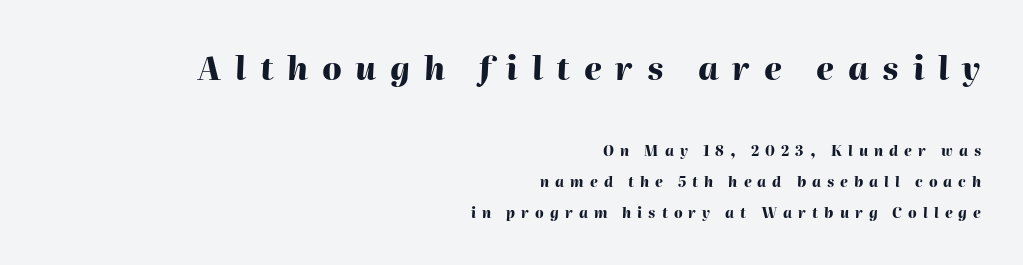
Looking at the ascenders, they clearly lean. The lines are spread far apart with generous leading. The strip under each line holds only bare page. Which chunk is bigger? The first one — the top block dwarfs the bottom. You could not count columns in this text — the font is proportionally spaced.
